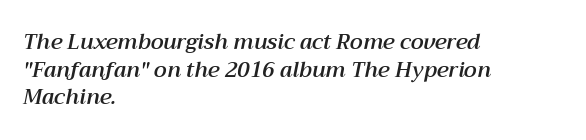
{"italic": "yes", "lean": "right", "slant_degrees": 12, "underline": "no", "align": "left", "line_spacing": "normal", "line_spacing_ratio": 1.31, "letter_spacing": "normal", "letter_spacing_em": 0.0, "glyph_px": 21}
